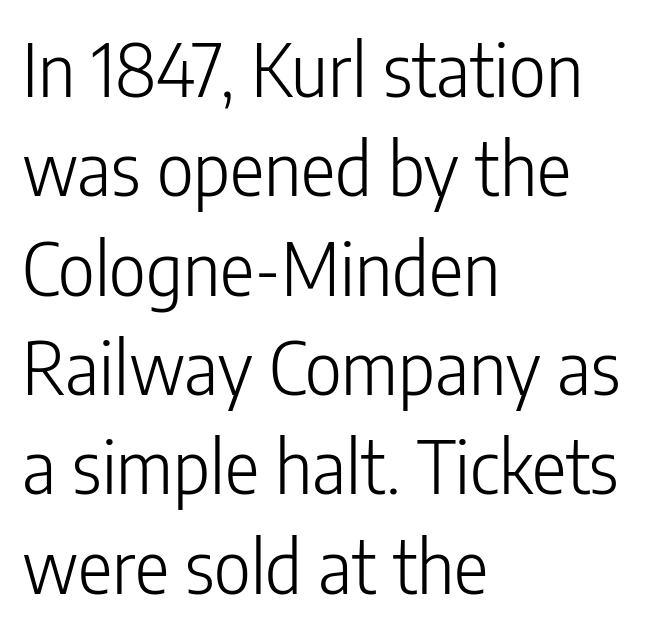
The image shows 72 px light, condensed sans-serif type, upright; set left-aligned, normal line spacing (1.38x), normal letter spacing, not underlined; low stroke contrast and a medium x-height.
